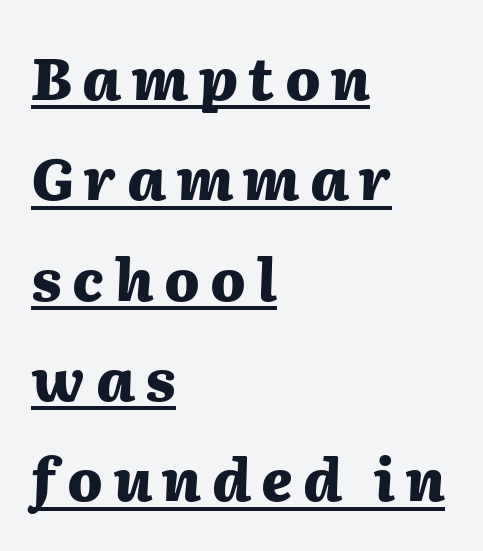
The lines in this sample share a left origin and differ only in where they stop. A continuous stroke trails under the words, as in a hyperlink. Emphasis by weight is at full strength: bold. Varying glyph widths throughout — classic text-font behaviour.
